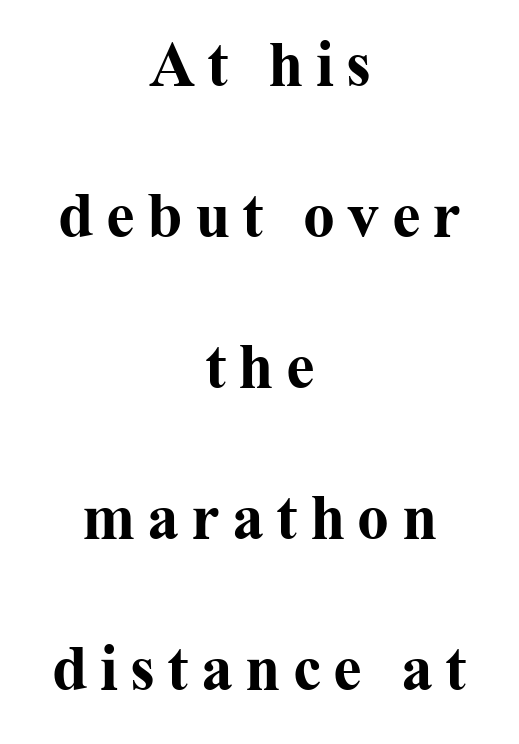
{"serif": "yes", "italic": "no", "bold": "yes", "weight": "bold", "width": "normal", "stroke_contrast": "medium", "x_height": "medium", "monospaced": "no", "underline": "no", "align": "center", "line_spacing": "loose", "line_spacing_ratio": 2.36, "glyph_px": 64}
